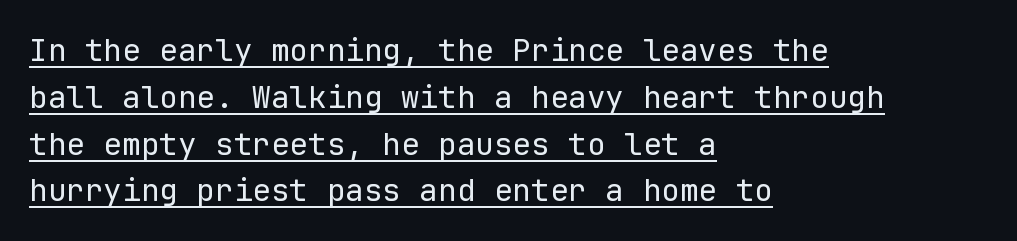
Q: Is the text bold? A: No.
Q: Is the text italic (slanted)? A: No, it is upright.
Q: Is the typeface a serif or a sans-serif typeface? A: Sans-serif.
Q: Is the text underlined? A: Yes.
Q: How is the paragraph aligned? A: Left-aligned.
Q: Is the spacing between letters normal or unusually wide? A: Normal.
Q: Is the spacing between lines tight, normal or loose? A: Normal.
Q: Width (condensed, normal, or wide)? A: Normal.
Q: Stroke contrast? A: Low.
Q: x-height? A: Medium.
Q: Monospaced? A: Yes.
